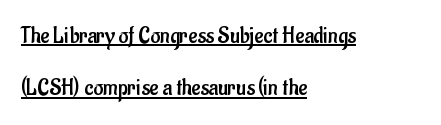
{"italic": "no", "bold": "no", "underline": "yes", "align": "left", "line_spacing": "loose", "line_spacing_ratio": 2.18, "letter_spacing": "normal", "letter_spacing_em": 0.0, "glyph_px": 24}
